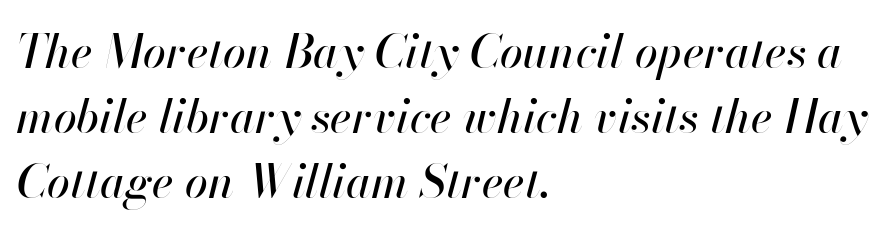
Q: Is the text italic (slanted)? A: Yes, it leans right by about 13 degrees.
Q: Is the text underlined? A: No.
Q: How is the paragraph aligned? A: Left-aligned.
Q: Is the spacing between letters normal or unusually wide? A: Normal.
Q: Is the spacing between lines tight, normal or loose? A: Normal.
Q: Width (condensed, normal, or wide)? A: Normal.
Q: Stroke contrast? A: High.
Q: x-height? A: Small.
Q: Monospaced? A: No.
